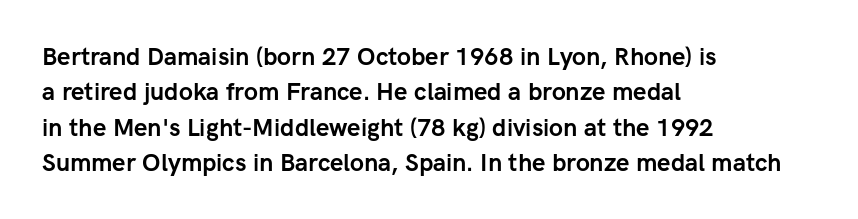
{"italic": "no", "bold": "yes", "underline": "no", "align": "left", "line_spacing": "normal", "line_spacing_ratio": 1.47, "letter_spacing": "normal", "letter_spacing_em": 0.0, "glyph_px": 24}
